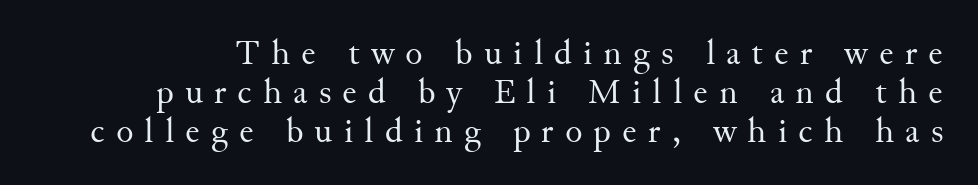
The image shows 36 px regular-weight serif type, upright; set tight line spacing (1.08x), unusually wide letter spacing (+0.31 em), not underlined; medium stroke contrast and a small x-height.
